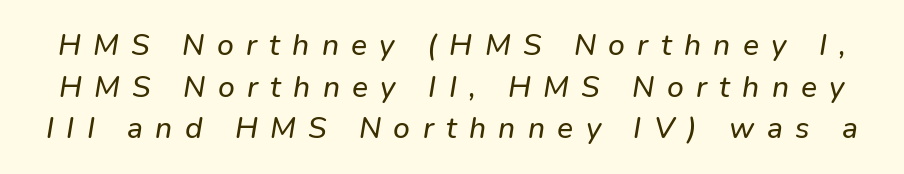
Q: Is the typeface a serif or a sans-serif typeface? A: Sans-serif.
Q: Is the text underlined? A: No.
Q: Is the spacing between letters normal or unusually wide? A: Unusually wide.
Q: Is the spacing between lines tight, normal or loose? A: Normal.
Q: Width (condensed, normal, or wide)? A: Normal.
Q: Stroke contrast? A: Low.
Q: x-height? A: Medium.
Q: Monospaced? A: No.
